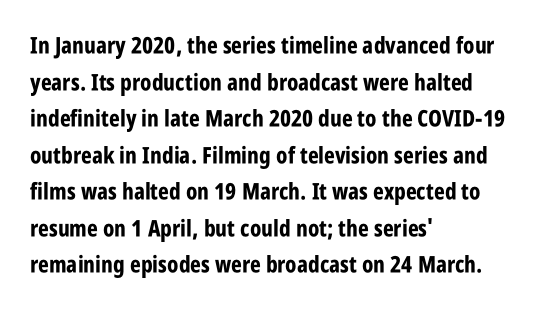
Q: Is the text bold? A: Yes.
Q: Is the text italic (slanted)? A: No, it is upright.
Q: Is the text underlined? A: No.
Q: How is the paragraph aligned? A: Left-aligned.
Q: Is the spacing between letters normal or unusually wide? A: Normal.
Q: Is the spacing between lines tight, normal or loose? A: Normal.
